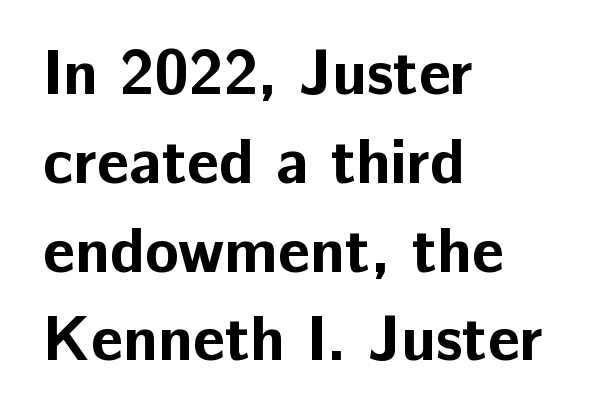
{"serif": "no", "italic": "no", "bold": "yes", "weight": "bold", "width": "normal", "stroke_contrast": "low", "x_height": "medium", "monospaced": "no", "underline": "no", "align": "left", "line_spacing": "normal", "line_spacing_ratio": 1.41, "letter_spacing": "normal", "letter_spacing_em": 0.0, "glyph_px": 63}
